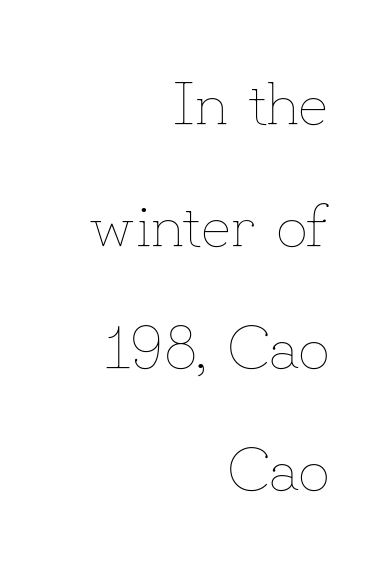
{"italic": "no", "bold": "no", "weight": "thin", "width": "normal", "stroke_contrast": "low", "x_height": "small", "monospaced": "no", "underline": "no", "align": "right", "line_spacing": "loose", "line_spacing_ratio": 1.97, "letter_spacing": "normal", "letter_spacing_em": 0.0, "glyph_px": 62}
